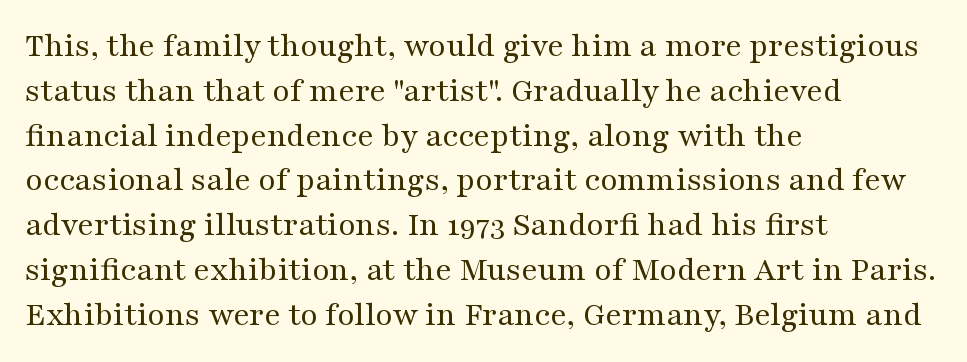
Q: Is the text bold? A: No.
Q: Is the text italic (slanted)? A: No, it is upright.
Q: Is the typeface a serif or a sans-serif typeface? A: Serif.
Q: Is the text underlined? A: No.
Q: How is the paragraph aligned? A: Left-aligned.
Q: Is the spacing between letters normal or unusually wide? A: Normal.
Q: Is the spacing between lines tight, normal or loose? A: Normal.
Q: Width (condensed, normal, or wide)? A: Wide.
Q: Stroke contrast? A: Medium.
Q: x-height? A: Medium.
Q: Monospaced? A: No.
